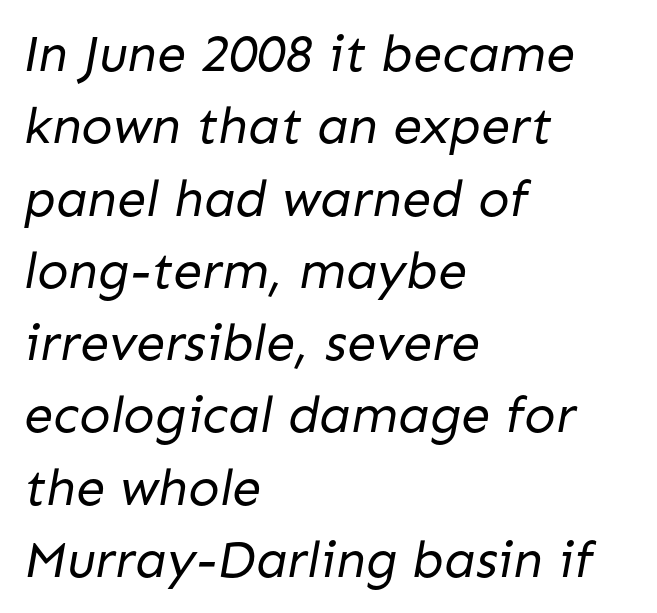
{"serif": "no", "bold": "no", "weight": "regular", "width": "normal", "stroke_contrast": "low", "x_height": "medium", "monospaced": "no", "underline": "no", "align": "left", "line_spacing": "normal", "line_spacing_ratio": 1.39, "letter_spacing": "normal", "letter_spacing_em": 0.0, "glyph_px": 52}
